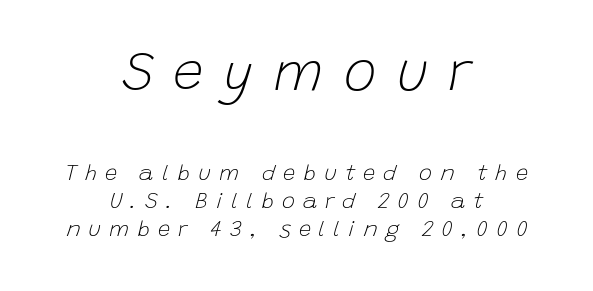
The typography opts for an oblique posture over an upright one. Nothing heavy about these letters — not bold at all. Quick note: underline off. Tracking value appears strongly positive — letters spread wide. The whitespace from short lines is split evenly between both sides. Scale decreases going downward across the two blocks.
